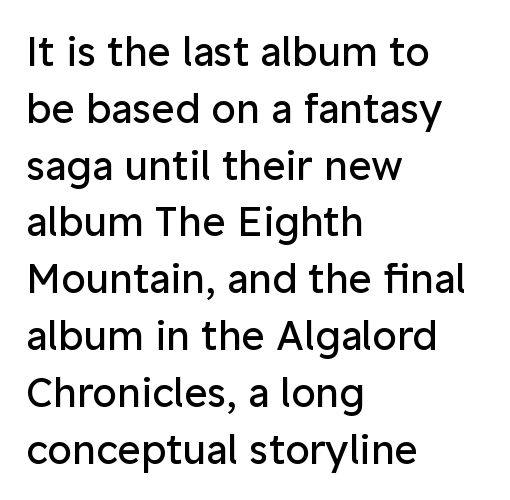
The image shows 40 px regular-weight sans-serif type, upright; set left-aligned, normal line spacing (1.42x), normal letter spacing, not underlined; low stroke contrast and a medium x-height.
